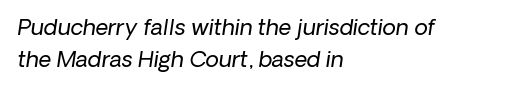
The image shows 22 px text type, italic (leaning right); set left-aligned, normal line spacing (1.47x), normal letter spacing, not underlined.
